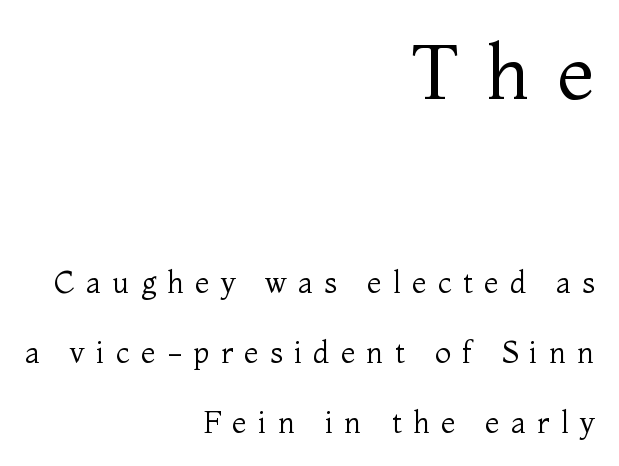
{"serif": "yes", "italic": "no", "bold": "no", "weight": "regular", "width": "normal", "stroke_contrast": "medium", "x_height": "medium", "monospaced": "no", "underline": "no", "align": "right", "line_spacing": "loose", "line_spacing_ratio": 2.34, "letter_spacing": "wide", "letter_spacing_em": 0.37, "larger_block": "first", "size_ratio": 2.53, "glyph_px": 76}
